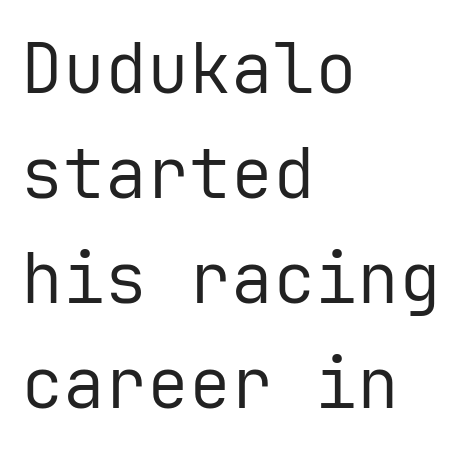
Q: Is the text bold? A: No.
Q: Is the text italic (slanted)? A: No, it is upright.
Q: Is the typeface a serif or a sans-serif typeface? A: Sans-serif.
Q: Is the text underlined? A: No.
Q: How is the paragraph aligned? A: Left-aligned.
Q: Is the spacing between letters normal or unusually wide? A: Normal.
Q: Is the spacing between lines tight, normal or loose? A: Normal.
Q: Width (condensed, normal, or wide)? A: Normal.
Q: Stroke contrast? A: Low.
Q: x-height? A: Medium.
Q: Monospaced? A: Yes.
